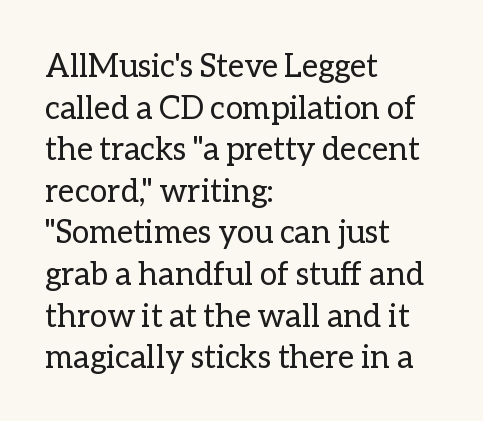
The rendering uses a moderate line-height, typical for paragraphs. The tracking reads as untouched default to a designer's eye. Reading down the block, your eye returns to a fixed left position each line. The strokes are not fattened; the text isn't bold. A clean baseline with only descenders dipping below it.
